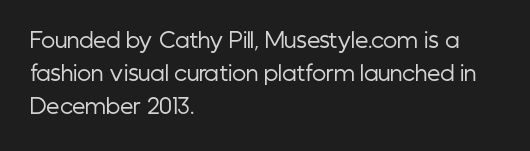
{"italic": "no", "bold": "no", "underline": "no", "align": "left", "line_spacing": "normal", "line_spacing_ratio": 1.58, "letter_spacing": "normal", "letter_spacing_em": 0.0, "glyph_px": 21}
